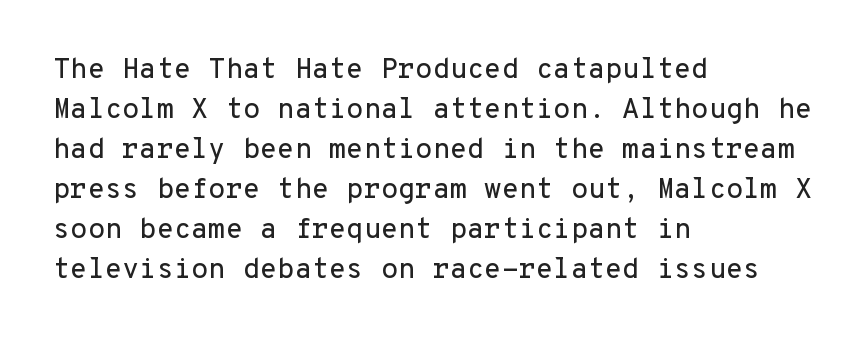
Bare-footed words on every line. There is no visible air inserted between adjacent glyphs. The typography opts for an upright posture over an oblique one. A classic flush-left, rag-right setting is used for this passage. Leading: standard.
